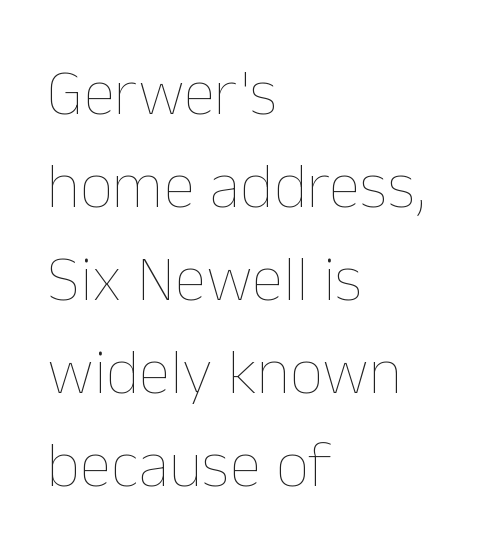
Q: Is the text bold? A: No.
Q: Is the text italic (slanted)? A: No, it is upright.
Q: Is the text underlined? A: No.
Q: How is the paragraph aligned? A: Left-aligned.
Q: Is the spacing between letters normal or unusually wide? A: Normal.
Q: Is the spacing between lines tight, normal or loose? A: Normal.
Q: Width (condensed, normal, or wide)? A: Normal.
Q: Stroke contrast? A: Low.
Q: x-height? A: Medium.
Q: Monospaced? A: No.
